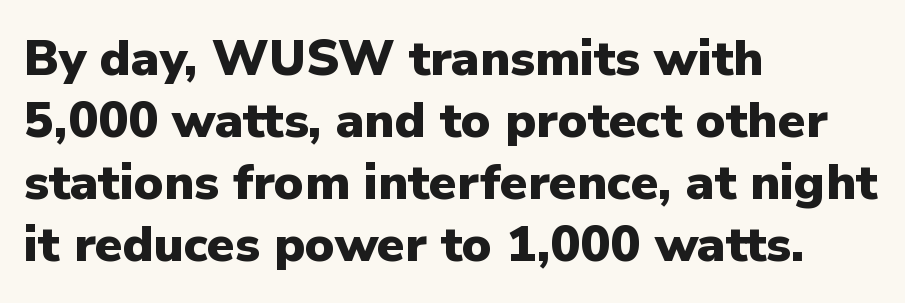
{"serif": "no", "italic": "no", "bold": "yes", "weight": "heavy", "width": "normal", "stroke_contrast": "low", "x_height": "medium", "monospaced": "no", "underline": "no", "align": "left", "line_spacing_ratio": 1.24, "letter_spacing": "normal", "letter_spacing_em": 0.0, "glyph_px": 50}
